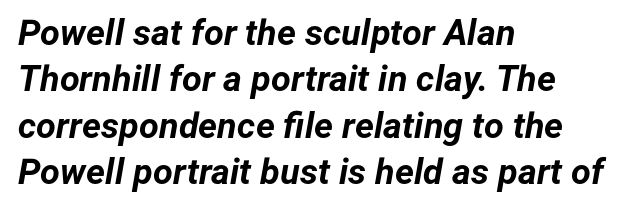
Q: Is the text bold? A: Yes.
Q: Is the text italic (slanted)? A: Yes, it leans right by about 12 degrees.
Q: Is the text underlined? A: No.
Q: How is the paragraph aligned? A: Left-aligned.
Q: Is the spacing between letters normal or unusually wide? A: Normal.
Q: Is the spacing between lines tight, normal or loose? A: Normal.
Q: Width (condensed, normal, or wide)? A: Normal.
Q: Stroke contrast? A: Low.
Q: x-height? A: Medium.
Q: Monospaced? A: No.
